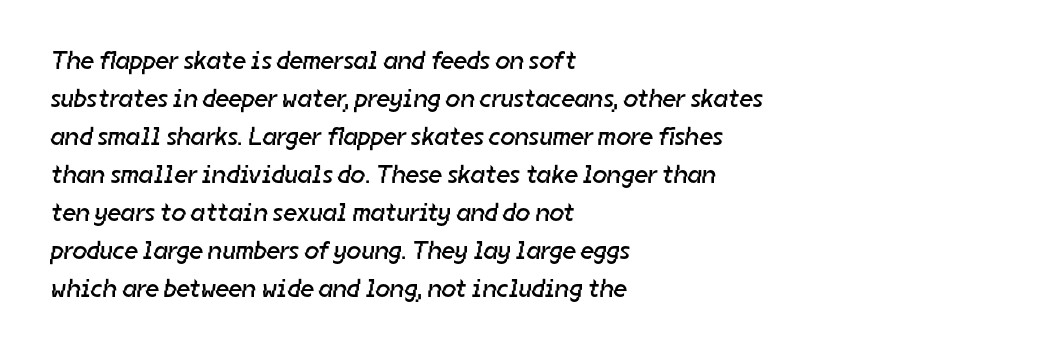
The typesetting does not lean heavy: it is not bold. Caption: multi-line text, flush left, ragged right. Students, observe: this is what conventionally led text looks like. Words float on clear page, feet unadorned.
